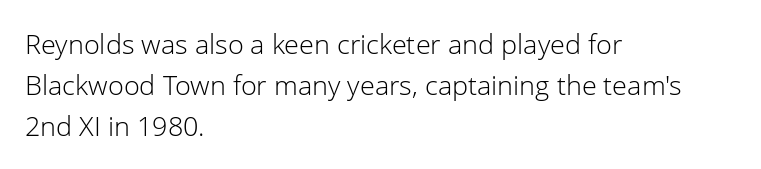
{"italic": "no", "bold": "no", "underline": "no", "align": "left", "line_spacing": "normal", "line_spacing_ratio": 1.51, "letter_spacing": "normal", "letter_spacing_em": 0.0, "glyph_px": 27}
